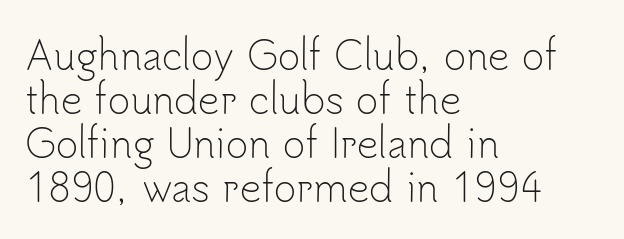
{"serif": "no", "italic": "no", "bold": "no", "weight": "light", "width": "normal", "stroke_contrast": "low", "x_height": "small", "monospaced": "no", "underline": "no", "align": "left", "line_spacing_ratio": 1.16, "letter_spacing": "normal", "letter_spacing_em": 0.0, "glyph_px": 38}
